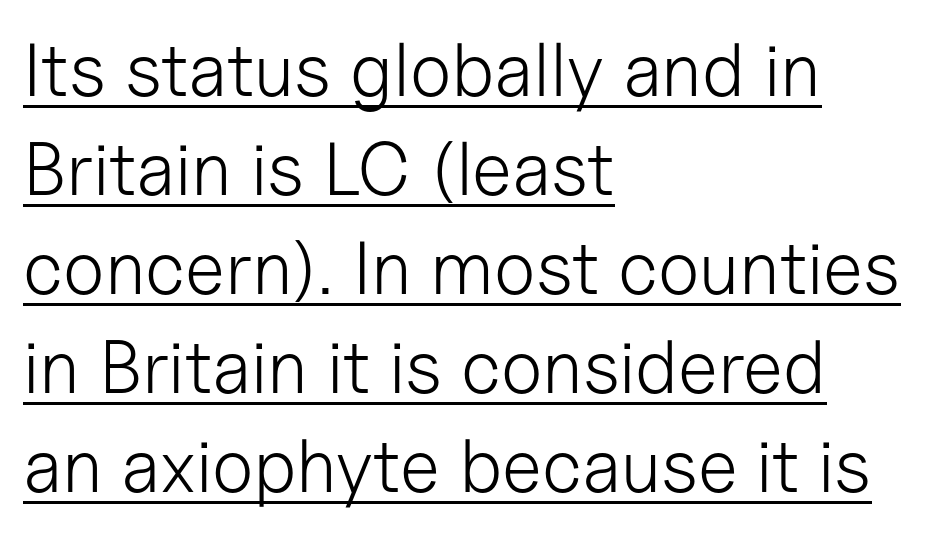
Q: Is the text bold? A: No.
Q: Is the text italic (slanted)? A: No, it is upright.
Q: Is the typeface a serif or a sans-serif typeface? A: Sans-serif.
Q: Is the text underlined? A: Yes.
Q: How is the paragraph aligned? A: Left-aligned.
Q: Is the spacing between letters normal or unusually wide? A: Normal.
Q: Is the spacing between lines tight, normal or loose? A: Normal.
Q: Width (condensed, normal, or wide)? A: Normal.
Q: Stroke contrast? A: Low.
Q: x-height? A: Medium.
Q: Monospaced? A: No.
